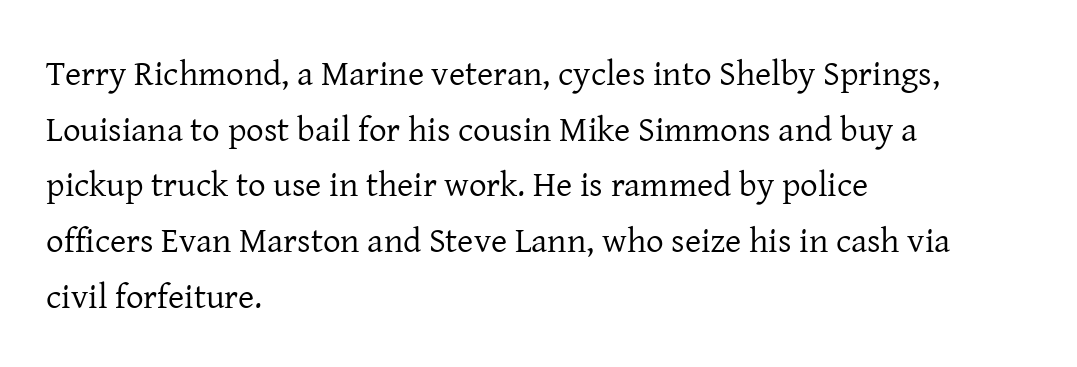
Each letter keeps its own natural width here, so spacing adapts to shape. The lines sit at an ordinary, default distance from one another. What stands out about the letter spacing? Nothing — it is the standard amount. The area under the type is left untouched. Weight class: somewhere from thin through regular.
